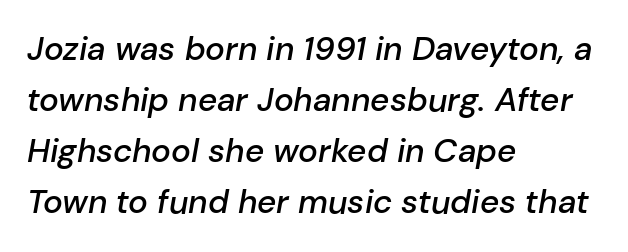
The image shows 33 px semibold type, italic (leaning right); set left-aligned, normal line spacing (1.55x), normal letter spacing, not underlined; low stroke contrast and a medium x-height.
